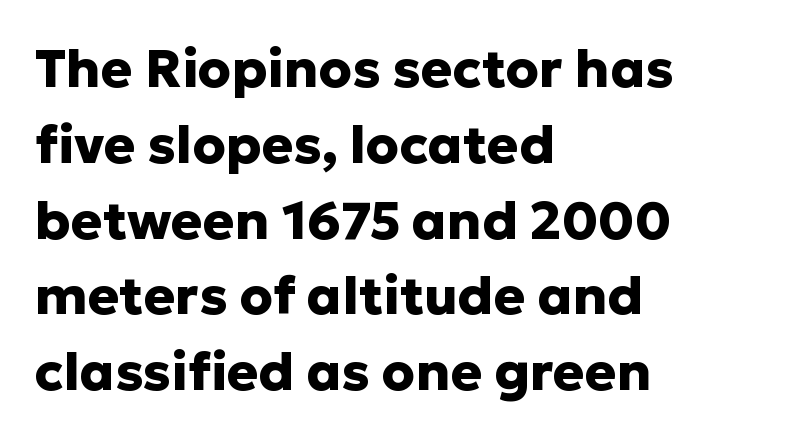
Q: Is the text bold? A: Yes.
Q: Is the text italic (slanted)? A: No, it is upright.
Q: Is the typeface a serif or a sans-serif typeface? A: Sans-serif.
Q: Is the text underlined? A: No.
Q: How is the paragraph aligned? A: Left-aligned.
Q: Is the spacing between letters normal or unusually wide? A: Normal.
Q: Is the spacing between lines tight, normal or loose? A: Normal.
Q: Width (condensed, normal, or wide)? A: Normal.
Q: Stroke contrast? A: Low.
Q: x-height? A: Medium.
Q: Monospaced? A: No.
